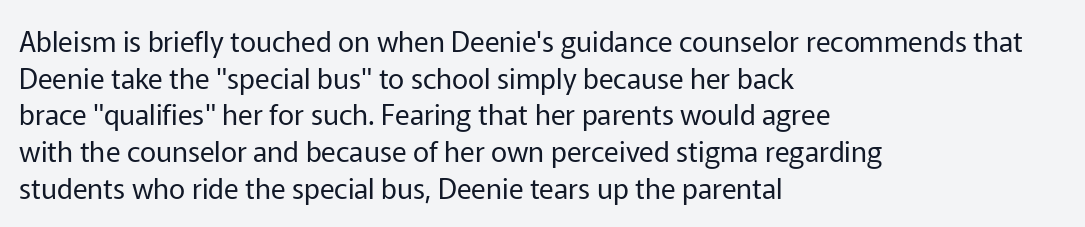
{"serif": "no", "italic": "no", "bold": "no", "weight": "regular", "width": "normal", "stroke_contrast": "low", "x_height": "medium", "monospaced": "no", "underline": "no", "align": "left", "line_spacing": "normal", "line_spacing_ratio": 1.31, "letter_spacing": "normal", "letter_spacing_em": 0.0, "glyph_px": 28}
